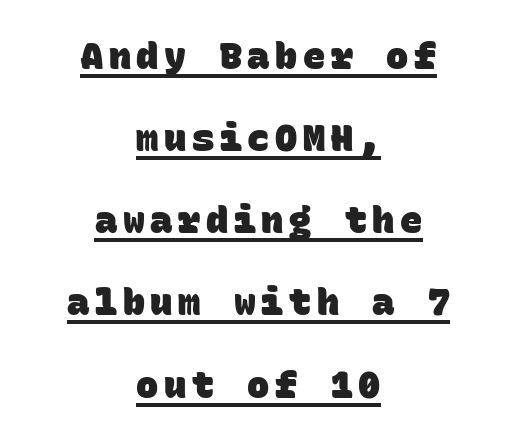
Q: Is the text bold? A: Yes.
Q: Is the typeface a serif or a sans-serif typeface? A: Sans-serif.
Q: Is the text underlined? A: Yes.
Q: How is the paragraph aligned? A: Centered.
Q: Is the spacing between lines tight, normal or loose? A: Loose.
Q: Width (condensed, normal, or wide)? A: Normal.
Q: Stroke contrast? A: Low.
Q: x-height? A: Large.
Q: Monospaced? A: Yes.
